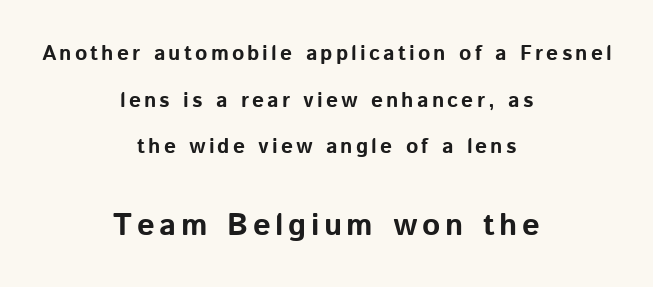
Q: Is the text bold? A: Yes.
Q: Is the text italic (slanted)? A: No, it is upright.
Q: Is the typeface a serif or a sans-serif typeface? A: Sans-serif.
Q: Is the text underlined? A: No.
Q: How is the paragraph aligned? A: Centered.
Q: Is the spacing between lines tight, normal or loose? A: Loose.
Q: Which block of text is set in a larger size, the first (top) or the second (bottom)? A: The second (bottom) one.
Q: Width (condensed, normal, or wide)? A: Normal.
Q: Stroke contrast? A: Low.
Q: x-height? A: Medium.
Q: Monospaced? A: No.
